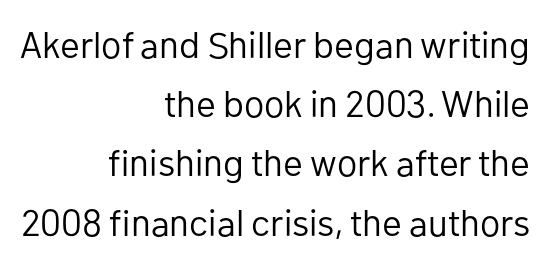
{"serif": "no", "italic": "no", "bold": "no", "weight": "regular", "width": "normal", "stroke_contrast": "low", "x_height": "medium", "monospaced": "no", "underline": "no", "align": "right", "line_spacing": "normal", "line_spacing_ratio": 1.6, "letter_spacing": "normal", "letter_spacing_em": 0.0, "glyph_px": 37}
